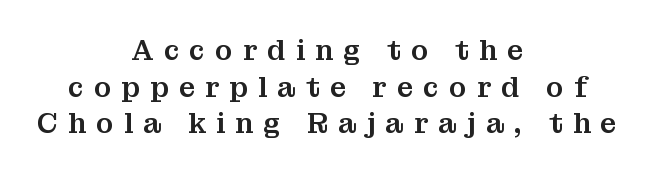
The image shows 28 px serif type, upright; set centered, normal line spacing (1.31x), unusually wide letter spacing (+0.36 em), not underlined; medium stroke contrast and a medium x-height.
